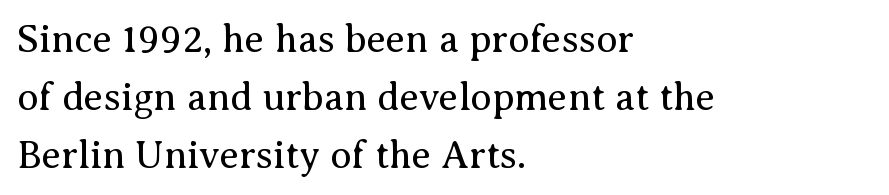
The font's upright variant was chosen for this text. Stroke terminals: seriffed. The face used here is proportionally spaced, like ordinary book or web type. Whoever set this chose a conventional vertical rhythm.
